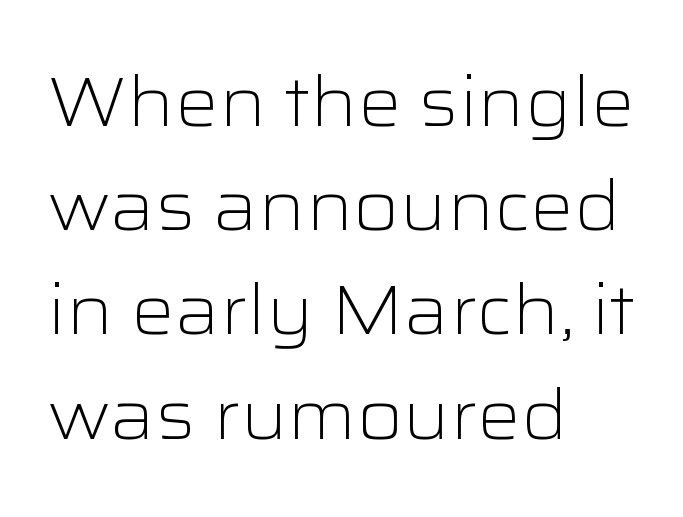
Horizontal bands of white between lines are of average thickness. If you drew a line through each stem, it would be perfectly vertical. This sample has the flowing, uneven cadence of proportional lettering. Font category for this specimen: sans-serif. A light-to-regular cut is what we see here.
